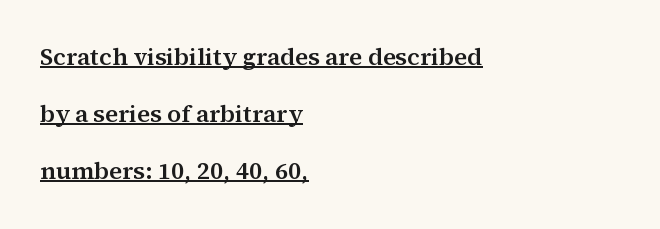
The image shows 24 px text type, upright; set left-aligned, loose line spacing (2.38x), normal letter spacing, underlined.
